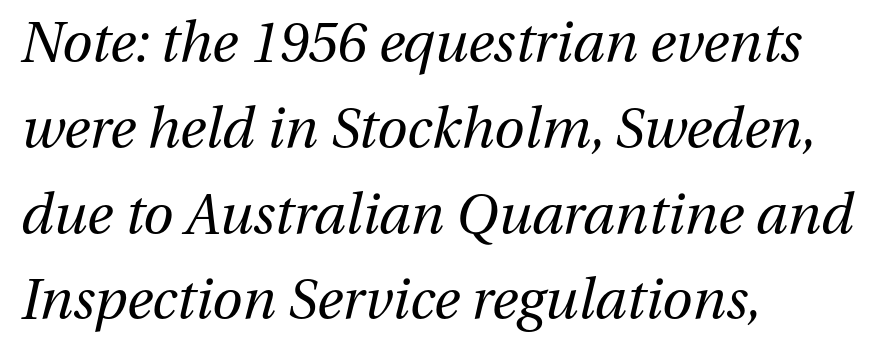
All the whitespace from short lines collects on the right. The words here are not underlined. A typesetter would call this leading conventional body-copy spacing. The glyphs look as if they've been sheared to an angle. Is this a fixed-width face? No — the glyphs have proportional, varying widths.
